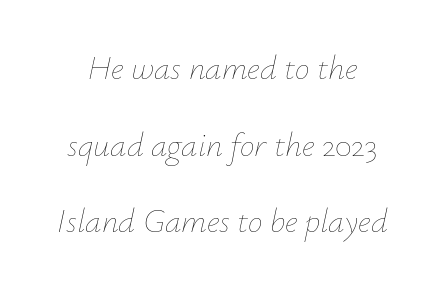
Letters rest on an invisible, unmarked baseline. Each new line begins a long way beneath the previous one. Is the letter spacing exaggerated? No — it looks like the ordinary default. The weight would be labelled regular, book, light, or lighter still. The axis of the letterforms is tilted away from vertical. Is this a fixed-width face? No — the glyphs have proportional, varying widths.
